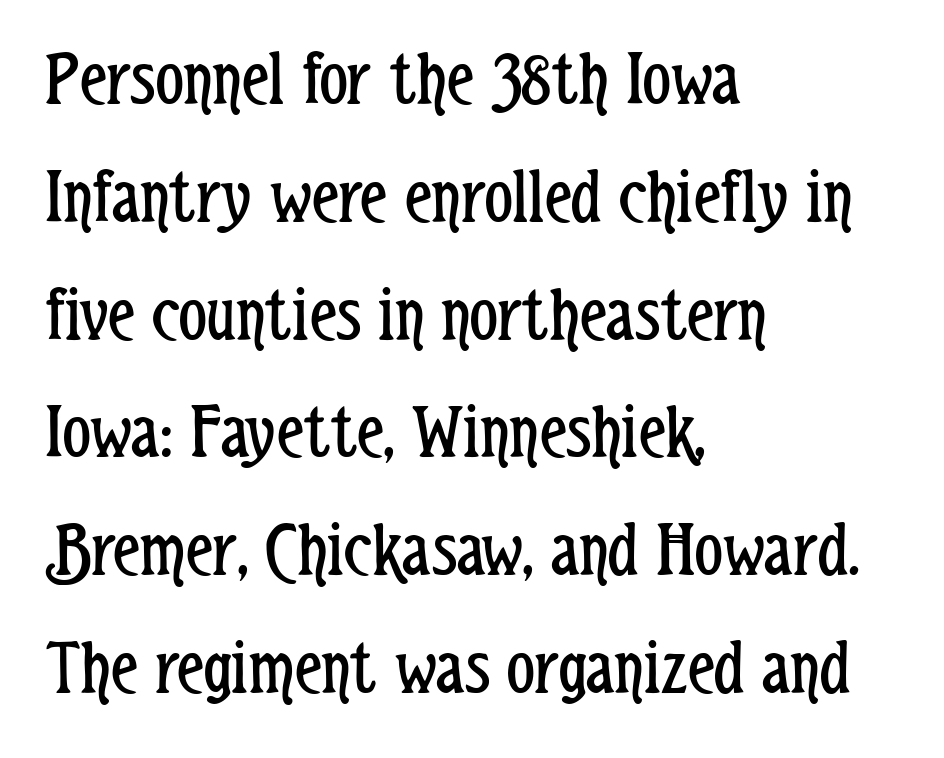
The image shows 78 px regular-weight, condensed sans-serif type, upright; set left-aligned, normal line spacing (1.51x), normal letter spacing, not underlined; low stroke contrast and a medium x-height.
